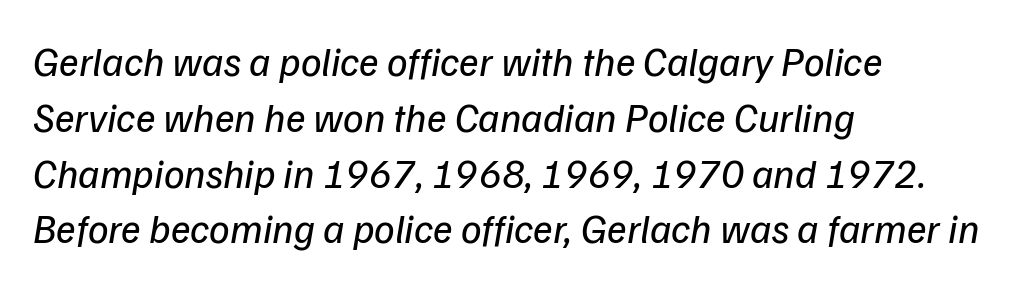
Q: Is the text bold? A: No.
Q: Is the text italic (slanted)? A: Yes, it leans right by about 9 degrees.
Q: Is the text underlined? A: No.
Q: How is the paragraph aligned? A: Left-aligned.
Q: Is the spacing between letters normal or unusually wide? A: Normal.
Q: Is the spacing between lines tight, normal or loose? A: Normal.
Q: Width (condensed, normal, or wide)? A: Normal.
Q: Stroke contrast? A: Low.
Q: x-height? A: Medium.
Q: Monospaced? A: No.
